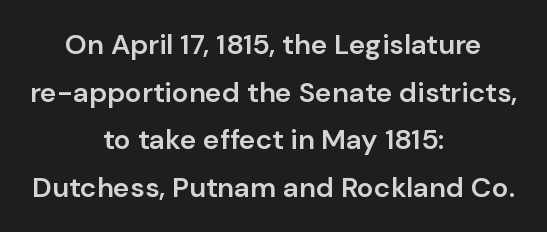
Q: Is the text bold? A: Semi-bold.
Q: Is the text italic (slanted)? A: No, it is upright.
Q: Is the typeface a serif or a sans-serif typeface? A: Sans-serif.
Q: Is the text underlined? A: No.
Q: How is the paragraph aligned? A: Centered.
Q: Is the spacing between letters normal or unusually wide? A: Normal.
Q: Is the spacing between lines tight, normal or loose? A: Normal.
Q: Width (condensed, normal, or wide)? A: Normal.
Q: Stroke contrast? A: Low.
Q: x-height? A: Medium.
Q: Monospaced? A: No.
